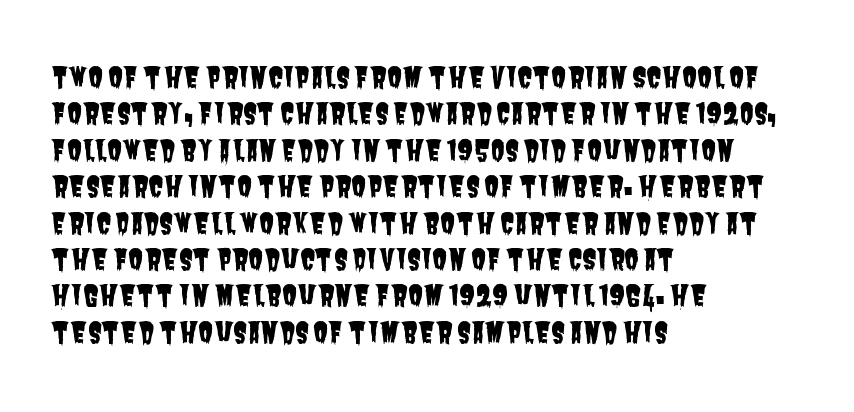
{"serif": "no", "width": "condensed", "stroke_contrast": "low", "x_height": "large", "monospaced": "no", "underline": "no", "align": "left", "line_spacing": "normal", "line_spacing_ratio": 1.3, "letter_spacing": "normal", "letter_spacing_em": 0.0, "glyph_px": 28}
